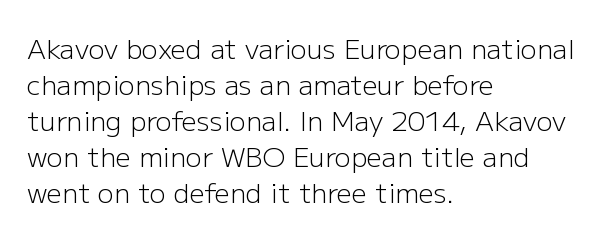
A clean baseline with only descenders dipping below it. The letters stand upright; this is a roman face. The letterforms sit shoulder to shoulder at normal distance. The compositor pushed each line to the left boundary.
